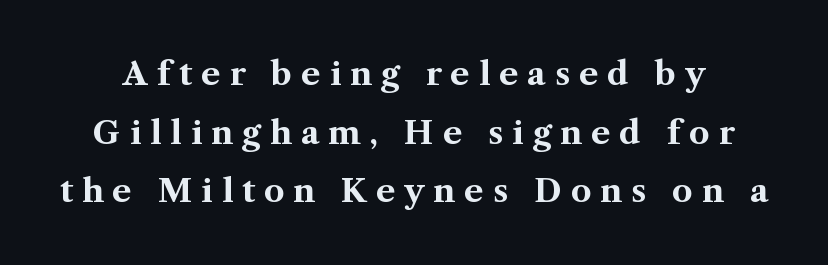
{"serif": "yes", "italic": "no", "bold": "yes", "weight": "bold", "width": "normal", "stroke_contrast": "medium", "x_height": "medium", "monospaced": "no", "underline": "no", "line_spacing_ratio": 1.83, "letter_spacing": "wide", "letter_spacing_em": 0.28, "glyph_px": 32}
